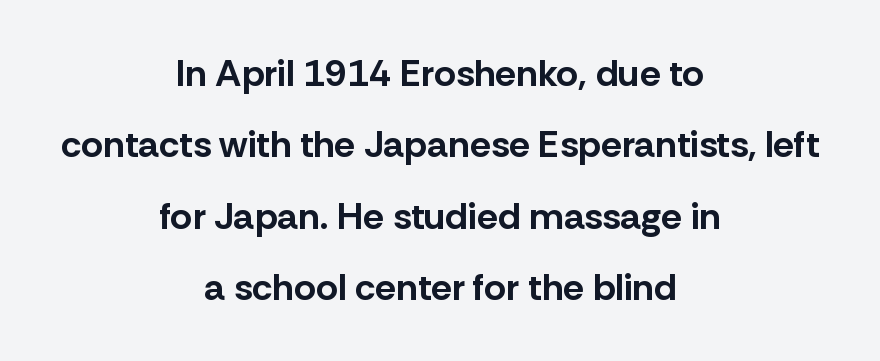
{"serif": "no", "italic": "no", "bold": "yes", "weight": "bold", "width": "normal", "stroke_contrast": "low", "x_height": "medium", "monospaced": "no", "underline": "no", "align": "center", "line_spacing_ratio": 1.88, "letter_spacing": "normal", "letter_spacing_em": 0.0, "glyph_px": 38}
